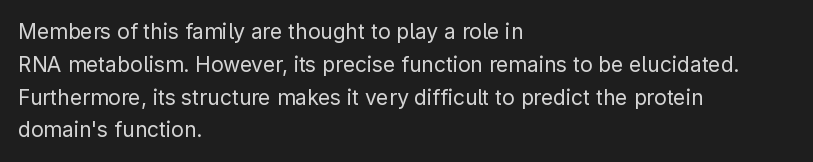
Q: Is the text bold? A: No.
Q: Is the text italic (slanted)? A: No, it is upright.
Q: Is the text underlined? A: No.
Q: How is the paragraph aligned? A: Left-aligned.
Q: Is the spacing between letters normal or unusually wide? A: Normal.
Q: Is the spacing between lines tight, normal or loose? A: Normal.
